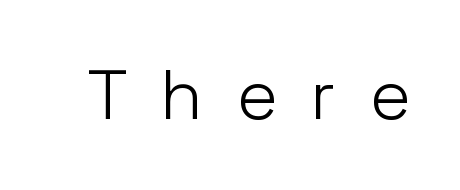
The font is comparable to plain body text, perhaps lighter. Looks like regular typesetting: each glyph gets only the width it needs. Observe the wide spacing: letters keep a clear distance from each other. Posture: vertical. This sample uses a sans-serif face.
